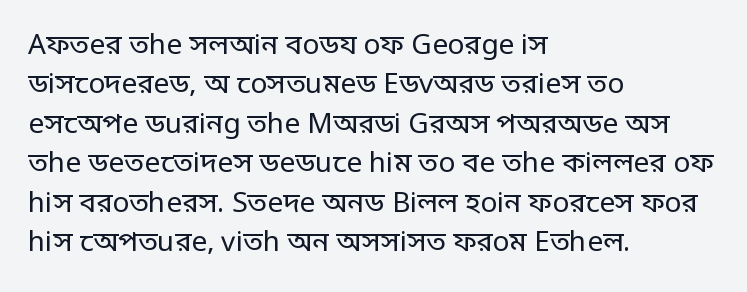
The rendering uses natural spacing where letterforms have individual widths. Descenders hang freely into open space. One-word summary of the alignment: left. This sample uses an upright cut, with every glyph sitting square on the baseline. The designer went with a sans here, leaving each stem footless. Think standard paragraph weight, or any step lighter than that.
